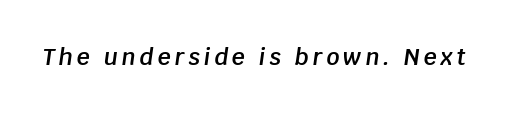
Q: Is the text bold? A: Semi-bold.
Q: Is the text italic (slanted)? A: Yes, it leans right by about 8 degrees.
Q: Is the text underlined? A: No.
